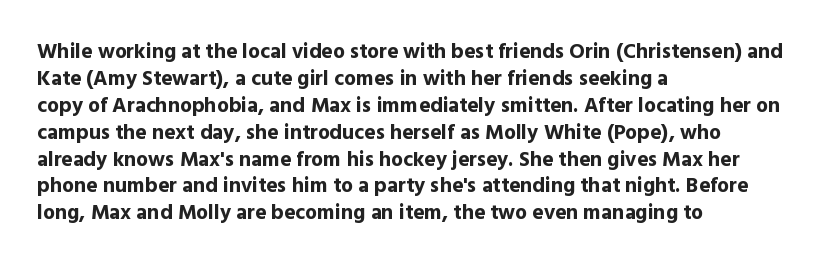
Which margin do the lines hug? The left one — the right edge is uneven. The foot of each line stays bare and open. Strokes here are thick enough to call this a true bold. Does the lettering tilt? It doesn't — this is upright. You could call the tracking neutral — neither tight nor loose. Interline gaps are of average width in this sample.
